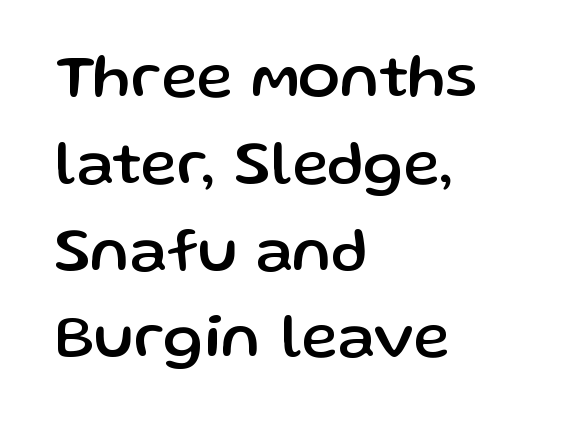
The leading is moderate, giving the passage an even texture. The letters advance in unequal steps, a hallmark of proportional type. Which margin do the lines hug? The left one — the right edge is uneven. Stroke terminals: plain, sans-serif. Descenders are the only things crossing below the line.
